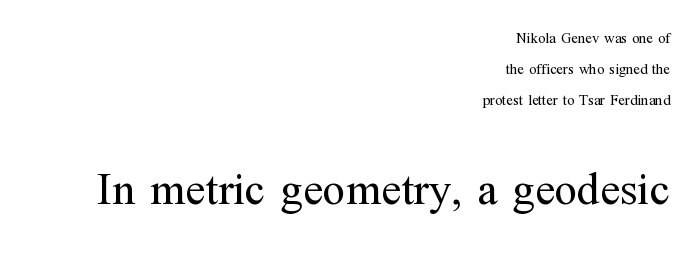
Q: Is the text bold? A: No.
Q: Is the text italic (slanted)? A: No, it is upright.
Q: Is the typeface a serif or a sans-serif typeface? A: Serif.
Q: Is the text underlined? A: No.
Q: How is the paragraph aligned? A: Right-aligned.
Q: Is the spacing between letters normal or unusually wide? A: Normal.
Q: Is the spacing between lines tight, normal or loose? A: Loose.
Q: Which block of text is set in a larger size, the first (top) or the second (bottom)? A: The second (bottom) one.
Q: Width (condensed, normal, or wide)? A: Normal.
Q: Stroke contrast? A: Medium.
Q: x-height? A: Medium.
Q: Monospaced? A: No.
